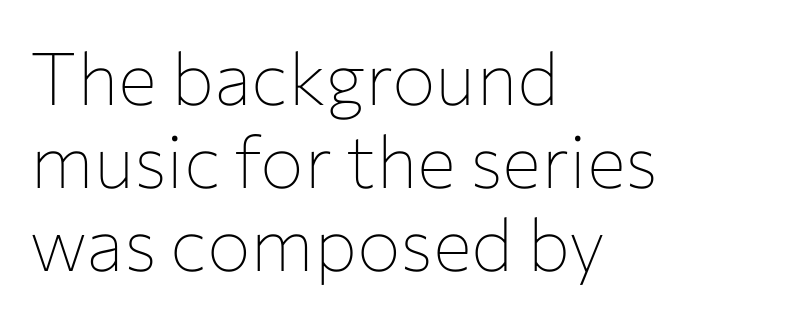
Is there any slant? The stems are plumb. The lines are packed closely together with very little leading. Quick note: underline off. This sample has the flowing, uneven cadence of proportional lettering. Teacher's note: observe the even left margin — that is flush-left alignment. On a weight scale, this lands at 450 or below.
